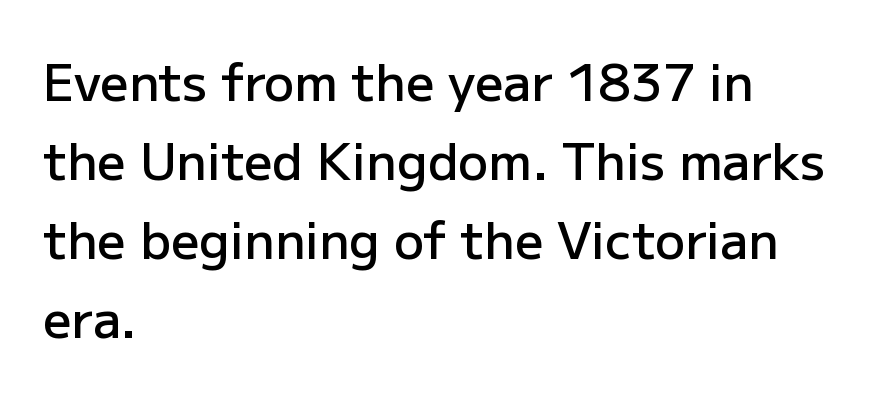
{"serif": "no", "italic": "no", "bold": "semi", "weight": "semibold", "width": "normal", "stroke_contrast": "low", "x_height": "medium", "monospaced": "no", "underline": "no", "align": "left", "line_spacing": "normal", "line_spacing_ratio": 1.58, "letter_spacing": "normal", "letter_spacing_em": 0.0, "glyph_px": 50}
